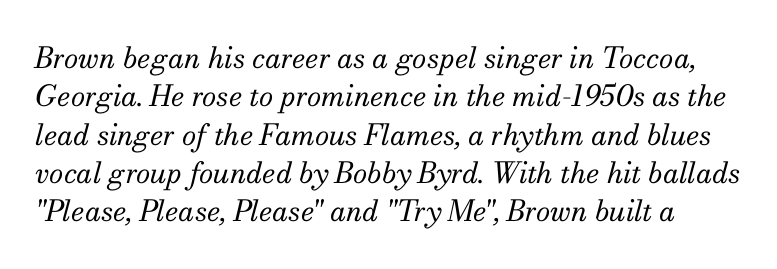
{"serif": "yes", "italic": "yes", "lean": "right", "slant_degrees": 13, "bold": "no", "weight": "regular", "width": "normal", "stroke_contrast": "medium", "x_height": "small", "monospaced": "no", "underline": "no", "line_spacing": "normal", "line_spacing_ratio": 1.32, "letter_spacing": "normal", "letter_spacing_em": 0.0, "glyph_px": 29}
